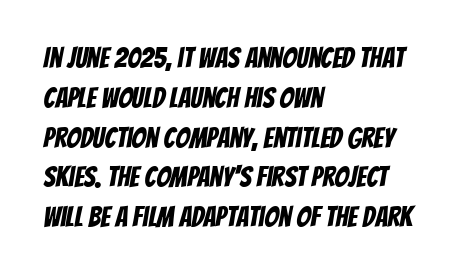
Q: Is the typeface a serif or a sans-serif typeface? A: Sans-serif.
Q: Is the text underlined? A: No.
Q: How is the paragraph aligned? A: Left-aligned.
Q: Is the spacing between letters normal or unusually wide? A: Normal.
Q: Is the spacing between lines tight, normal or loose? A: Normal.
Q: Width (condensed, normal, or wide)? A: Condensed.
Q: Stroke contrast? A: Low.
Q: x-height? A: Large.
Q: Monospaced? A: No.
